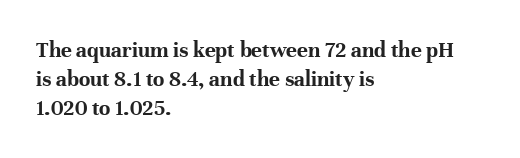
The typography opts for an upright posture over an oblique one. What weight is shown? A full bold with thick strokes. How would I describe the line gaps? Plain and ordinary. Each line starts at the same left margin while the right side varies.
